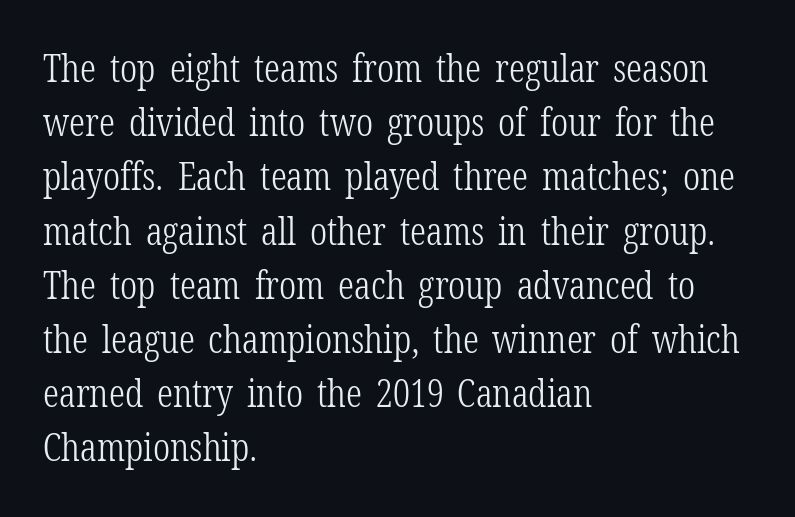
The face used here is proportionally spaced, like ordinary book or web type. How are the letters spaced? Ordinarily, with no added tracking. The letters look calm and open, with moderate or lighter stems. Notice how the passage keeps a crisp vertical edge on the left only. Characters remain perfectly vertical along every line.
